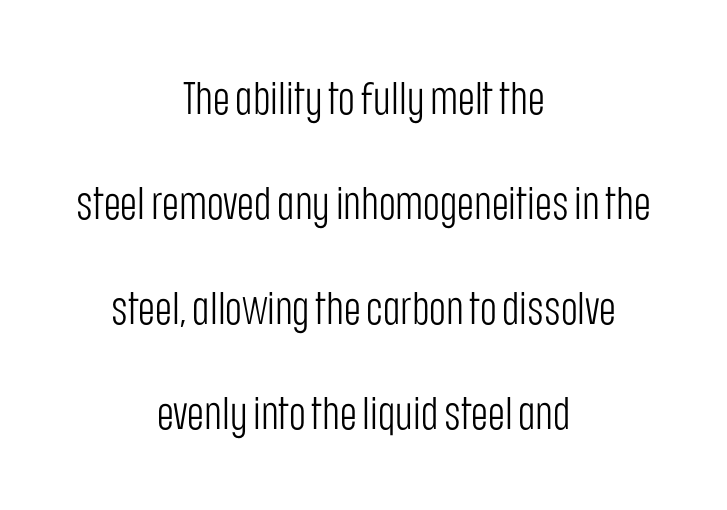
The font is comparable to plain body text, perhaps lighter. Is there much room between lines? Yes — plenty of vertical air separates them. Quick note: underline off. The typesetter chose a symmetrical, centered arrangement here. It's the straight-up-and-down kind of type.
